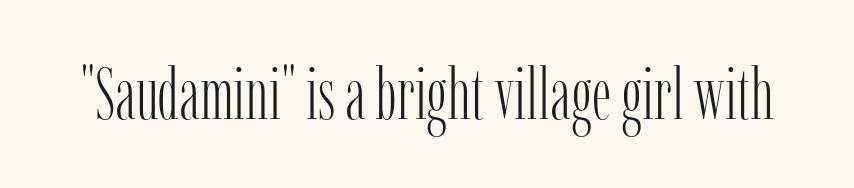
Q: Is the text bold? A: No.
Q: Is the text italic (slanted)? A: No, it is upright.
Q: Is the typeface a serif or a sans-serif typeface? A: Serif.
Q: Is the text underlined? A: No.
Q: Is the spacing between letters normal or unusually wide? A: Normal.
Q: Width (condensed, normal, or wide)? A: Condensed.
Q: Stroke contrast? A: Low.
Q: x-height? A: Medium.
Q: Monospaced? A: No.
